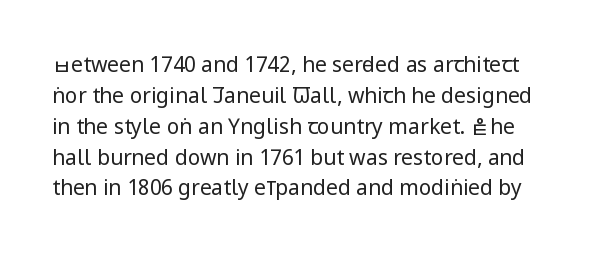
{"italic": "no", "bold": "no", "underline": "no", "line_spacing": "normal", "line_spacing_ratio": 1.47, "letter_spacing": "normal", "letter_spacing_em": 0.0, "glyph_px": 21}
